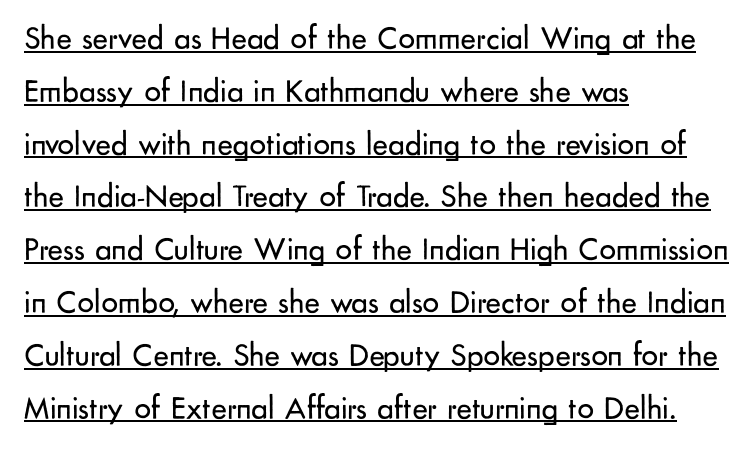
Italic: no, the glyphs are upright roman. Underline: present. Stroke terminals: plain, sans-serif. Is this a fixed-width face? No — the glyphs have proportional, varying widths.
